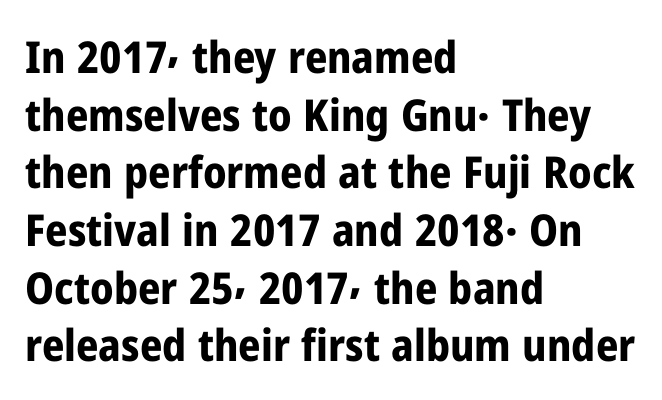
{"serif": "no", "italic": "no", "bold": "yes", "weight": "bold", "width": "condensed", "stroke_contrast": "low", "x_height": "medium", "monospaced": "no", "underline": "no", "align": "left", "line_spacing": "normal", "line_spacing_ratio": 1.31, "letter_spacing": "normal", "letter_spacing_em": 0.0, "glyph_px": 44}
